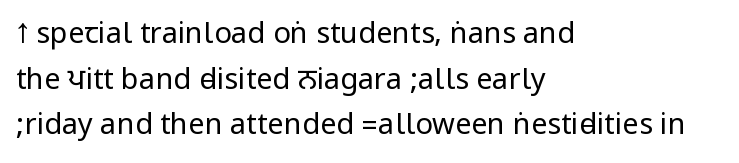
The font sits on the lighter half of the weight spectrum, regular included. The typography opts for an upright posture over an oblique one. The vertical gap from one line to the next is medium. The type is set solid horizontally, with unmodified tracking. Beneath every word, the page is bare.
